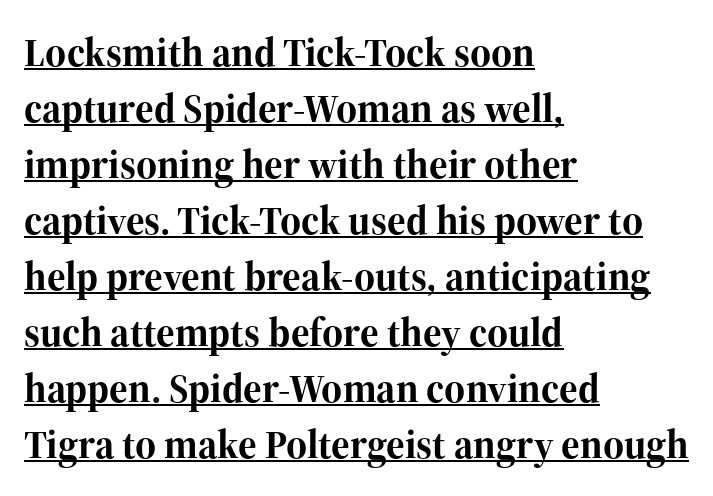
The glyphs in this specimen are seriffed. No italicization has been applied; the sample stays upright. Regarding leading, the lines here are spaced in the standard way. Each line of the rendering has a horizontal stroke beneath the glyphs. A dark, heavy texture on the line: the type is bold. These lines keep a tight, regular rhythm from letter to letter.
